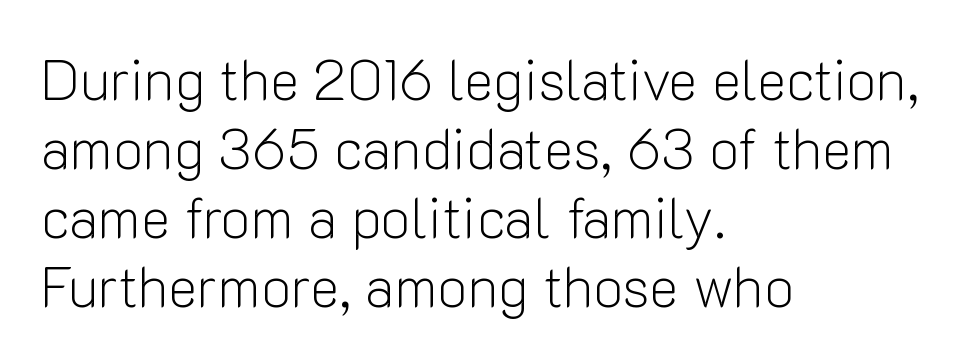
Q: Is the text bold? A: No.
Q: Is the text italic (slanted)? A: No, it is upright.
Q: Is the typeface a serif or a sans-serif typeface? A: Sans-serif.
Q: Is the text underlined? A: No.
Q: How is the paragraph aligned? A: Left-aligned.
Q: Is the spacing between letters normal or unusually wide? A: Normal.
Q: Width (condensed, normal, or wide)? A: Normal.
Q: Stroke contrast? A: Low.
Q: x-height? A: Medium.
Q: Monospaced? A: No.
